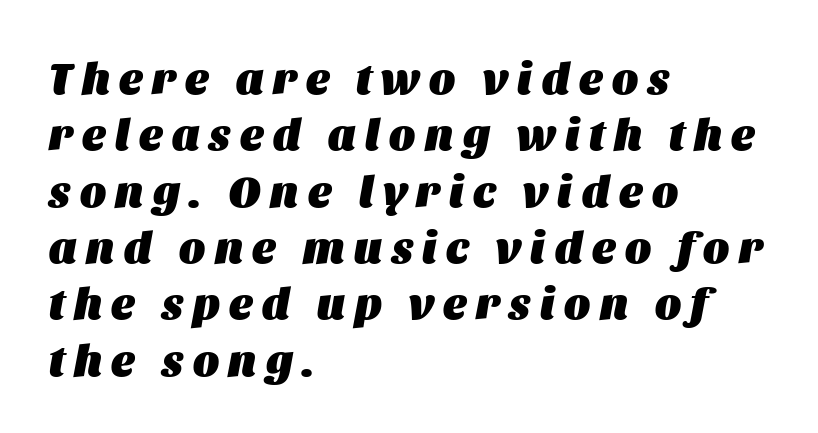
Q: Is the text bold? A: Yes.
Q: Is the text italic (slanted)? A: Yes, it leans right by about 11 degrees.
Q: Is the text underlined? A: No.
Q: How is the paragraph aligned? A: Left-aligned.
Q: Is the spacing between letters normal or unusually wide? A: Unusually wide.
Q: Is the spacing between lines tight, normal or loose? A: Normal.
Q: Width (condensed, normal, or wide)? A: Normal.
Q: Stroke contrast? A: Medium.
Q: x-height? A: Large.
Q: Monospaced? A: No.
